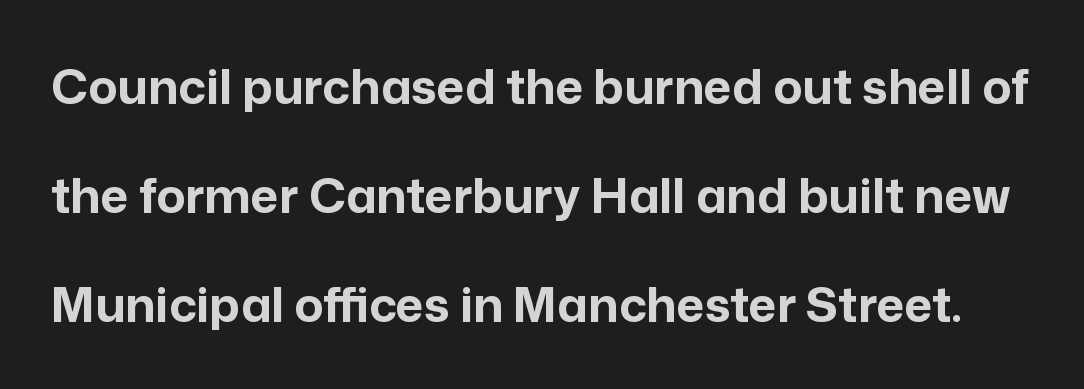
{"serif": "no", "italic": "no", "bold": "yes", "weight": "bold", "width": "normal", "stroke_contrast": "low", "x_height": "medium", "monospaced": "no", "underline": "no", "line_spacing": "loose", "line_spacing_ratio": 2.27, "letter_spacing": "normal", "letter_spacing_em": 0.0, "glyph_px": 48}
